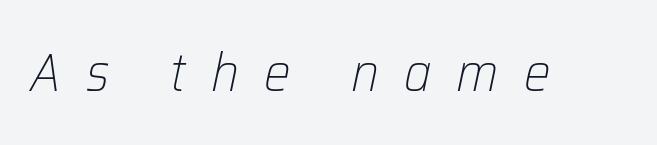
A typesetter would call this heavily tracked-out type. Does the lettering tilt? It does — this is italic. Weight: in the light-to-regular range. Character widths vary here, with narrow letters taking less room than wide ones. Descenders are the only things crossing below the line.
